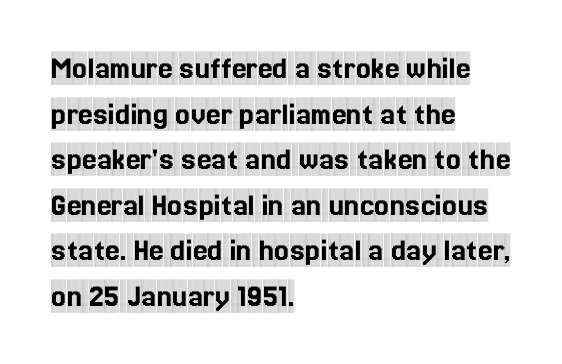
This rendering leaves character spacing at its baseline value. Classification — serif. The leading is moderate, giving the passage an even texture. The specimen reads as upright at a glance.
